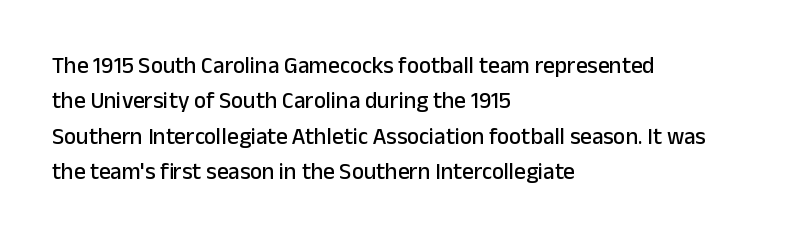
Q: Is the text italic (slanted)? A: No, it is upright.
Q: Is the text underlined? A: No.
Q: How is the paragraph aligned? A: Left-aligned.
Q: Is the spacing between letters normal or unusually wide? A: Normal.
Q: Is the spacing between lines tight, normal or loose? A: Normal.
